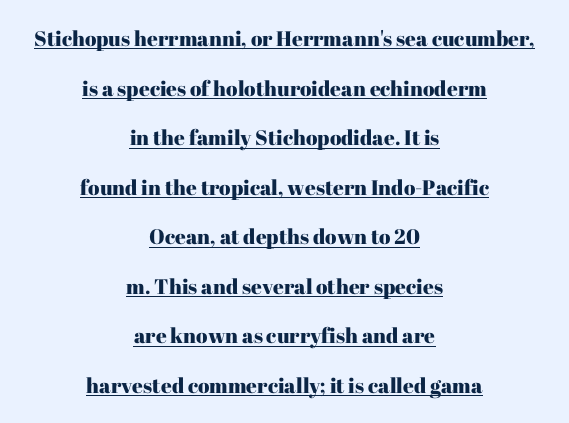
The image shows 21 px text type, upright; set centered, loose line spacing (2.36x), normal letter spacing, underlined.
